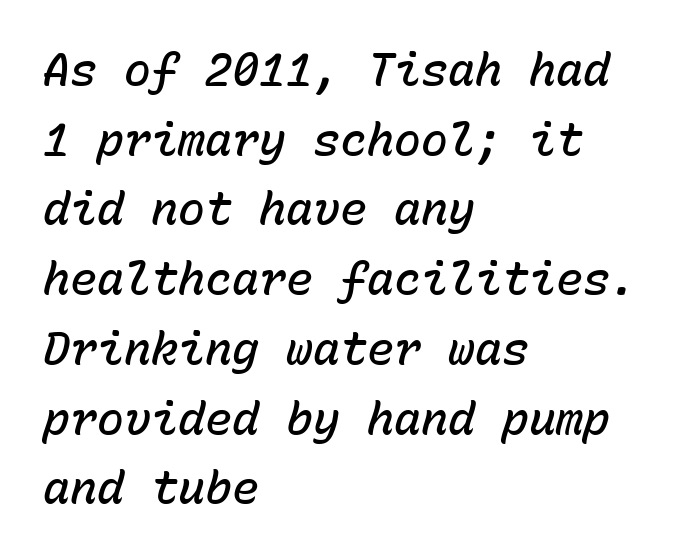
{"italic": "yes", "lean": "right", "slant_degrees": 15, "bold": "semi", "weight": "semibold", "width": "normal", "stroke_contrast": "low", "x_height": "medium", "monospaced": "yes", "underline": "no", "align": "left", "line_spacing": "normal", "line_spacing_ratio": 1.55, "letter_spacing": "normal", "letter_spacing_em": 0.0, "glyph_px": 45}
